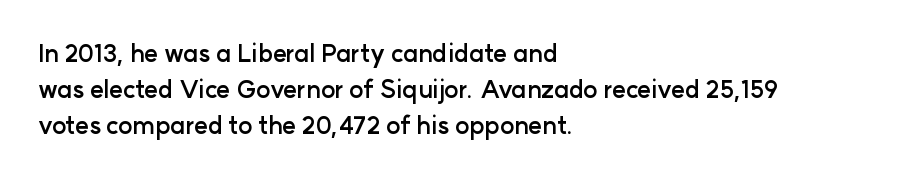
Italic: no, the glyphs are upright roman. Reading down the column, the eye jumps a familiar distance to each next line. Each row of text sits above clean, open space. Chunky letters — that's bold for sure.
